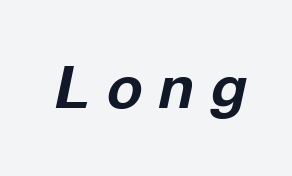
Q: Is the text bold? A: Yes.
Q: Is the text italic (slanted)? A: Yes, it leans right by about 12 degrees.
Q: Is the text underlined? A: No.
Q: Is the spacing between letters normal or unusually wide? A: Unusually wide.
Q: Width (condensed, normal, or wide)? A: Normal.
Q: Stroke contrast? A: Low.
Q: x-height? A: Medium.
Q: Monospaced? A: No.
